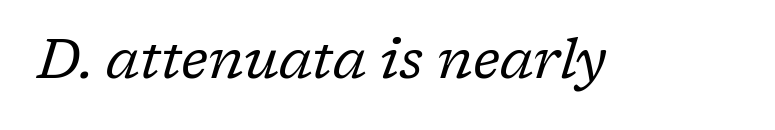
Q: Is the text bold? A: No.
Q: Is the text italic (slanted)? A: Yes, it leans right by about 17 degrees.
Q: Is the typeface a serif or a sans-serif typeface? A: Serif.
Q: Is the text underlined? A: No.
Q: Is the spacing between letters normal or unusually wide? A: Normal.
Q: Width (condensed, normal, or wide)? A: Normal.
Q: Stroke contrast? A: Low.
Q: x-height? A: Medium.
Q: Monospaced? A: No.
